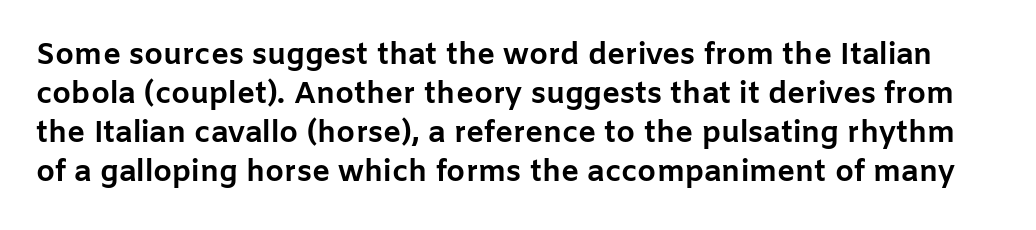
The image shows 30 px bold sans-serif type, upright; set normal line spacing (1.3x), normal letter spacing, not underlined; low stroke contrast and a medium x-height.
